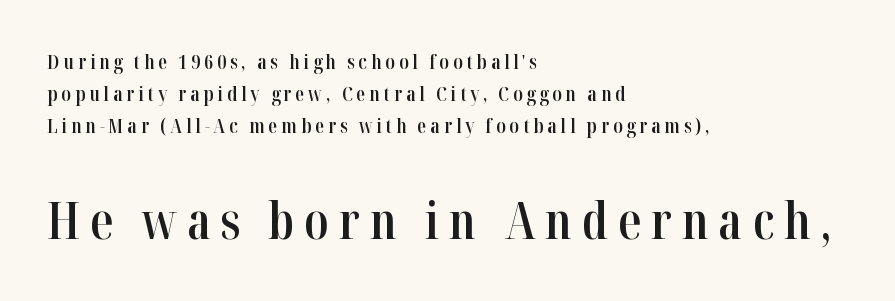
The image shows 51 px semibold, condensed serif type, upright; set left-aligned, normal line spacing (1.6x), not underlined; the second (bottom) block is 2.55x larger; high stroke contrast and a medium x-height.
